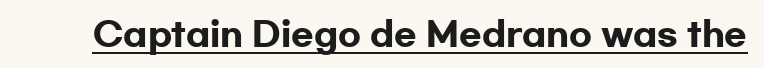
{"serif": "no", "italic": "no", "bold": "yes", "weight": "heavy", "width": "wide", "stroke_contrast": "low", "x_height": "medium", "monospaced": "no", "underline": "yes", "letter_spacing": "normal", "letter_spacing_em": 0.0, "glyph_px": 33}
